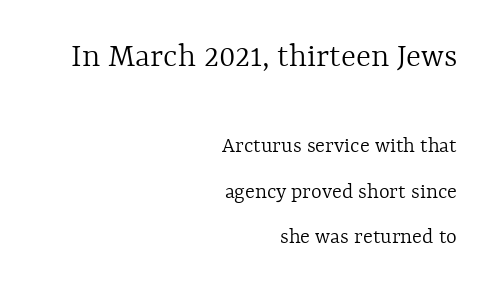
This sample is right-justified, so line beginnings fall wherever the words allow. The line-height multiplier appears high, well above default. This is the regular roman posture of the typeface. The cut favours lightness, reaching ordinary text weight at its darkest. Think of a printed novel: that variable character pitch is what you see here. Compare the two chunks: the upper has the greater cap height.
